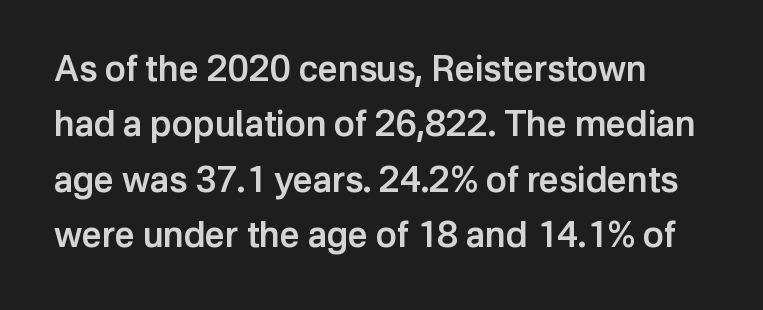
The foot of each line stays bare and open. Looks like regular typesetting: each glyph gets only the width it needs. Horizontal bands of white between lines are of average thickness. The line texture is even and compact thanks to regular tracking. This is roman type, the default non-slanted kind. On the weight axis this lands at semibold, roughly 600.
